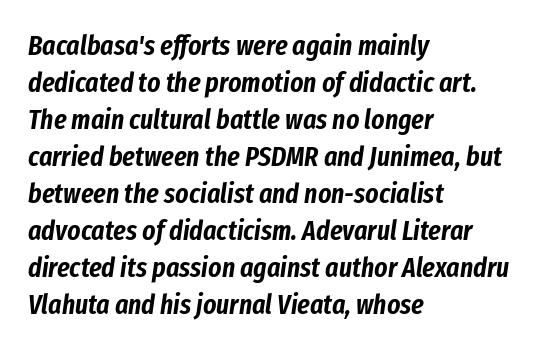
Q: Is the text italic (slanted)? A: Yes, it leans right by about 8 degrees.
Q: Is the text underlined? A: No.
Q: How is the paragraph aligned? A: Left-aligned.
Q: Is the spacing between letters normal or unusually wide? A: Normal.
Q: Is the spacing between lines tight, normal or loose? A: Normal.
Q: Width (condensed, normal, or wide)? A: Condensed.
Q: Stroke contrast? A: Low.
Q: x-height? A: Medium.
Q: Monospaced? A: No.
